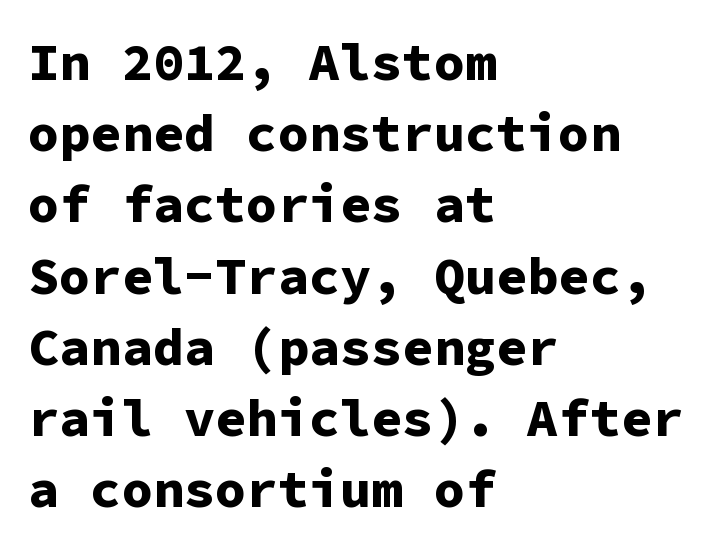
Q: Is the text bold? A: Yes.
Q: Is the text italic (slanted)? A: No, it is upright.
Q: Is the typeface a serif or a sans-serif typeface? A: Sans-serif.
Q: Is the text underlined? A: No.
Q: How is the paragraph aligned? A: Left-aligned.
Q: Is the spacing between letters normal or unusually wide? A: Normal.
Q: Is the spacing between lines tight, normal or loose? A: Normal.
Q: Width (condensed, normal, or wide)? A: Normal.
Q: Stroke contrast? A: Low.
Q: x-height? A: Medium.
Q: Monospaced? A: Yes.
